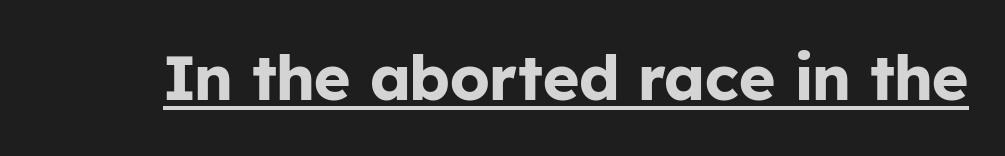
Q: Is the text bold? A: Yes.
Q: Is the text italic (slanted)? A: No, it is upright.
Q: Is the typeface a serif or a sans-serif typeface? A: Sans-serif.
Q: Is the text underlined? A: Yes.
Q: Is the spacing between letters normal or unusually wide? A: Normal.
Q: Width (condensed, normal, or wide)? A: Normal.
Q: Stroke contrast? A: Low.
Q: x-height? A: Medium.
Q: Monospaced? A: No.
